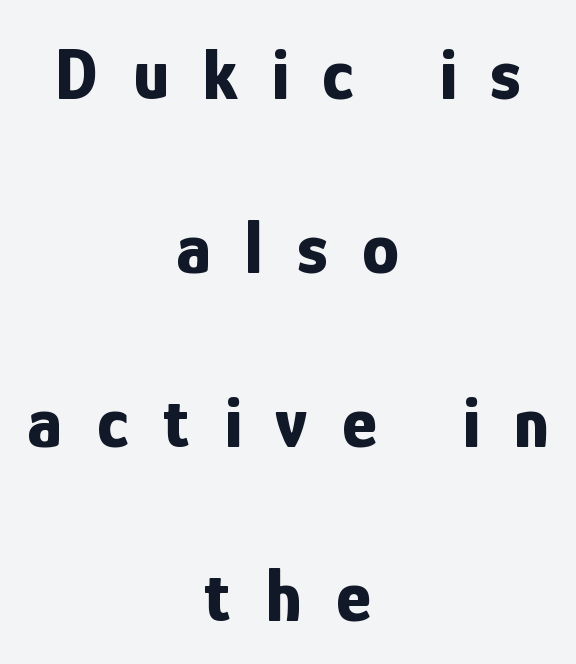
{"serif": "no", "italic": "no", "bold": "yes", "weight": "bold", "width": "condensed", "stroke_contrast": "low", "x_height": "medium", "monospaced": "no", "underline": "no", "align": "center", "line_spacing": "loose", "line_spacing_ratio": 2.32, "letter_spacing": "wide", "letter_spacing_em": 0.46, "glyph_px": 75}
